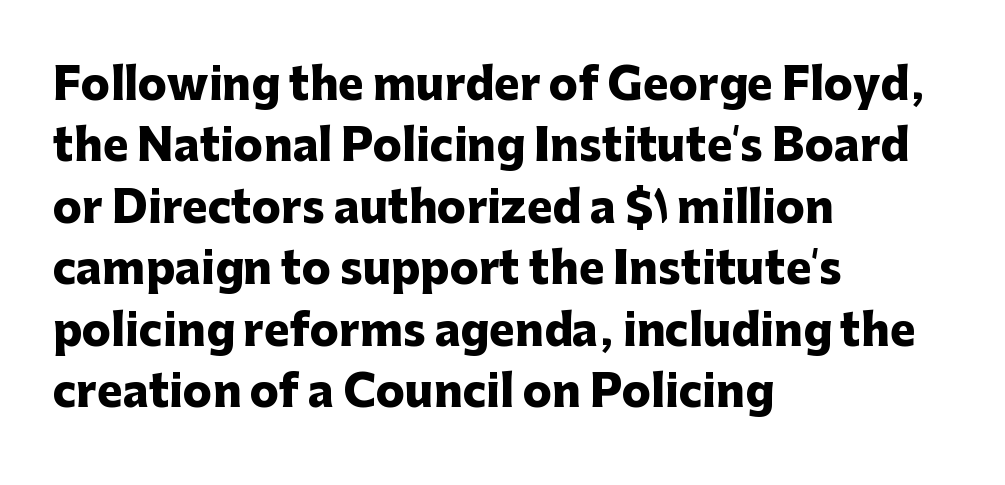
Q: Is the text bold? A: Yes.
Q: Is the text italic (slanted)? A: No, it is upright.
Q: Is the typeface a serif or a sans-serif typeface? A: Sans-serif.
Q: Is the text underlined? A: No.
Q: How is the paragraph aligned? A: Left-aligned.
Q: Is the spacing between letters normal or unusually wide? A: Normal.
Q: Is the spacing between lines tight, normal or loose? A: Normal.
Q: Width (condensed, normal, or wide)? A: Normal.
Q: Stroke contrast? A: Low.
Q: x-height? A: Medium.
Q: Monospaced? A: No.
